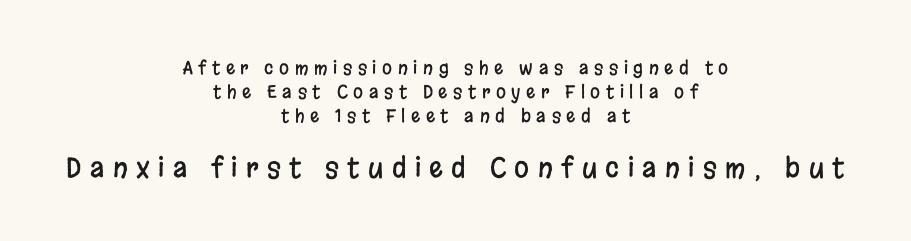
Just letters on the line, the space beneath them empty. Loose tracking; the words dissolve into strings of separated letters. The lettering holds an erect, upright posture throughout. You get the small type first, then a jump to larger type.
